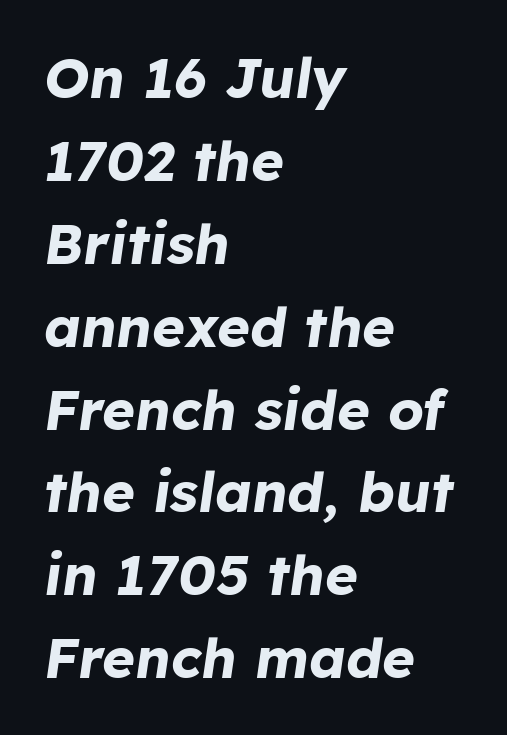
{"italic": "yes", "lean": "right", "slant_degrees": 8, "bold": "yes", "weight": "bold", "width": "normal", "stroke_contrast": "low", "x_height": "medium", "monospaced": "no", "underline": "no", "align": "left", "line_spacing": "normal", "line_spacing_ratio": 1.48, "letter_spacing": "normal", "letter_spacing_em": 0.0, "glyph_px": 56}
